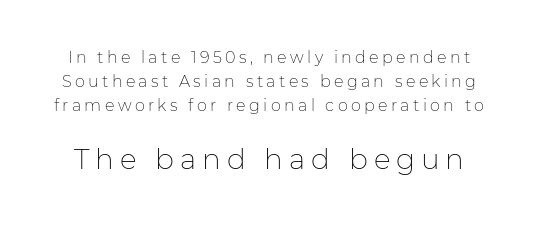
{"serif": "no", "italic": "no", "bold": "no", "weight": "thin", "width": "normal", "stroke_contrast": "low", "x_height": "medium", "monospaced": "no", "underline": "no", "line_spacing": "normal", "line_spacing_ratio": 1.5, "letter_spacing": "wide", "letter_spacing_em": 0.21, "larger_block": "second", "size_ratio": 1.75, "glyph_px": 28}
